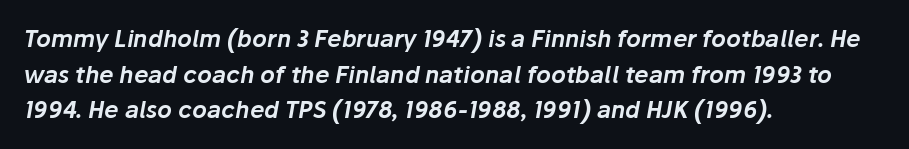
Underline: absent. The text carries the slant typical of an italic or oblique font. Look at the tracking — it's just the regular setting, nothing added. Short and long lines alike share a common starting point at left. Compared with typical paragraphs, the rows here are spaced about the same.
